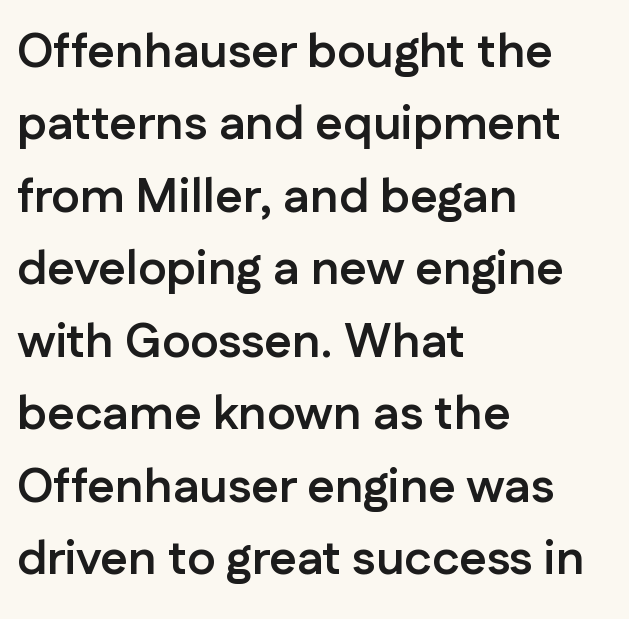
Q: Is the text bold? A: Yes.
Q: Is the text italic (slanted)? A: No, it is upright.
Q: Is the typeface a serif or a sans-serif typeface? A: Sans-serif.
Q: Is the text underlined? A: No.
Q: How is the paragraph aligned? A: Left-aligned.
Q: Is the spacing between letters normal or unusually wide? A: Normal.
Q: Is the spacing between lines tight, normal or loose? A: Normal.
Q: Width (condensed, normal, or wide)? A: Normal.
Q: Stroke contrast? A: Low.
Q: x-height? A: Medium.
Q: Monospaced? A: No.
